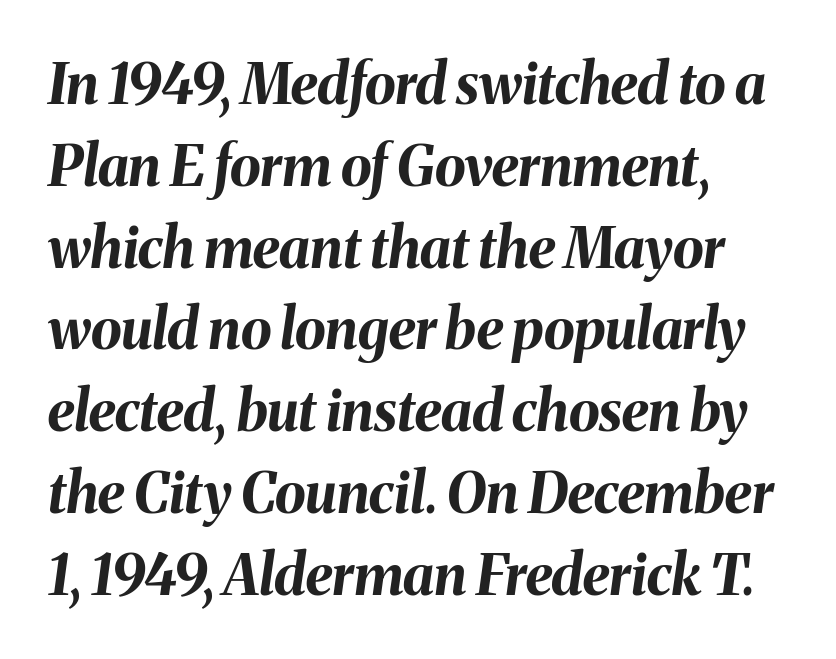
The image shows 56 px bold type, italic (leaning right); set left-aligned, normal line spacing (1.46x), normal letter spacing, not underlined; medium stroke contrast and a medium x-height.
